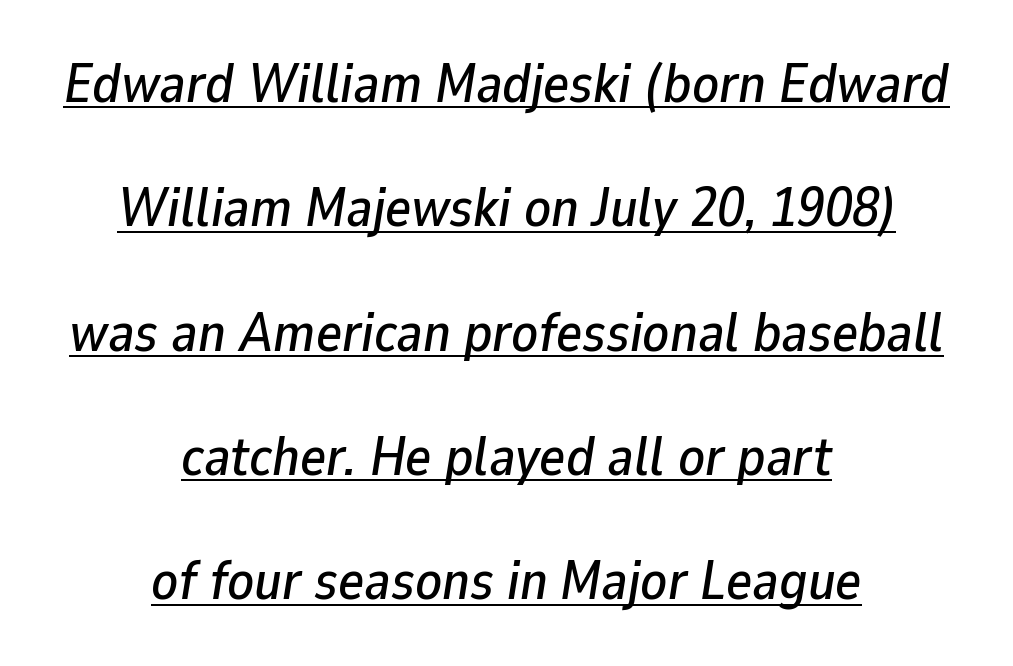
Q: Is the text italic (slanted)? A: Yes, it leans right by about 9 degrees.
Q: Is the text underlined? A: Yes.
Q: How is the paragraph aligned? A: Centered.
Q: Is the spacing between letters normal or unusually wide? A: Normal.
Q: Is the spacing between lines tight, normal or loose? A: Loose.
Q: Width (condensed, normal, or wide)? A: Normal.
Q: Stroke contrast? A: Low.
Q: x-height? A: Medium.
Q: Monospaced? A: No.
